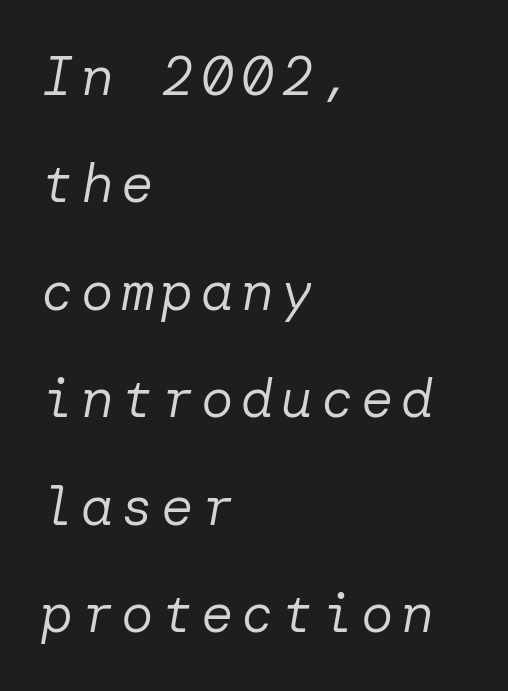
Q: Is the text bold? A: No.
Q: Is the text italic (slanted)? A: Yes, it leans right by about 10 degrees.
Q: Is the text underlined? A: No.
Q: How is the paragraph aligned? A: Left-aligned.
Q: Is the spacing between lines tight, normal or loose? A: Loose.
Q: Width (condensed, normal, or wide)? A: Normal.
Q: Stroke contrast? A: Low.
Q: x-height? A: Medium.
